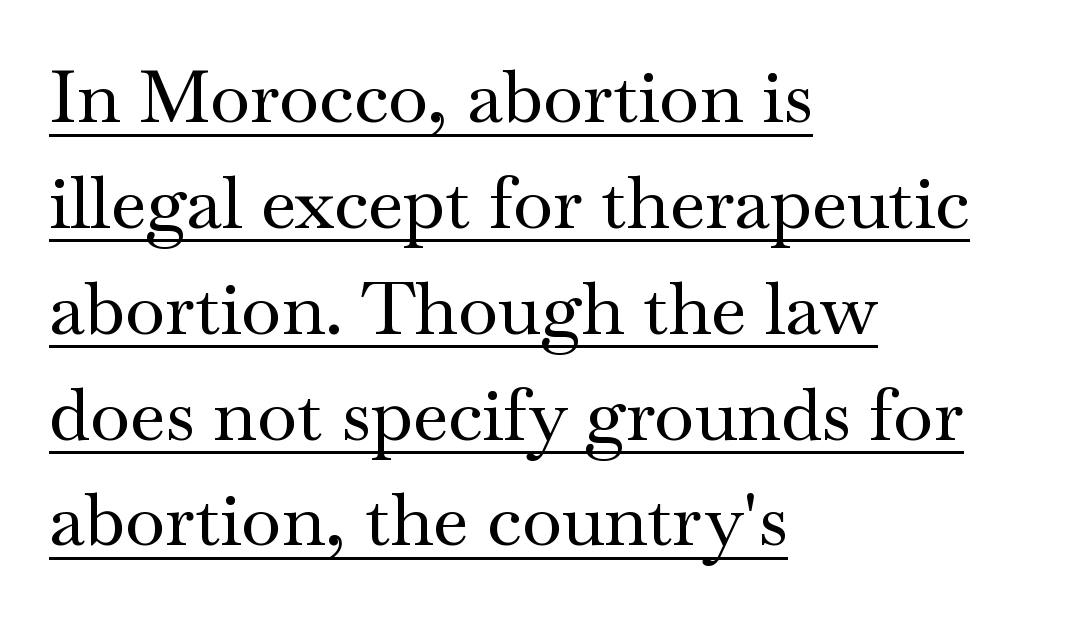
Q: Is the text italic (slanted)? A: No, it is upright.
Q: Is the typeface a serif or a sans-serif typeface? A: Serif.
Q: Is the text underlined? A: Yes.
Q: How is the paragraph aligned? A: Left-aligned.
Q: Is the spacing between letters normal or unusually wide? A: Normal.
Q: Is the spacing between lines tight, normal or loose? A: Normal.
Q: Width (condensed, normal, or wide)? A: Wide.
Q: Stroke contrast? A: Medium.
Q: x-height? A: Small.
Q: Monospaced? A: No.
